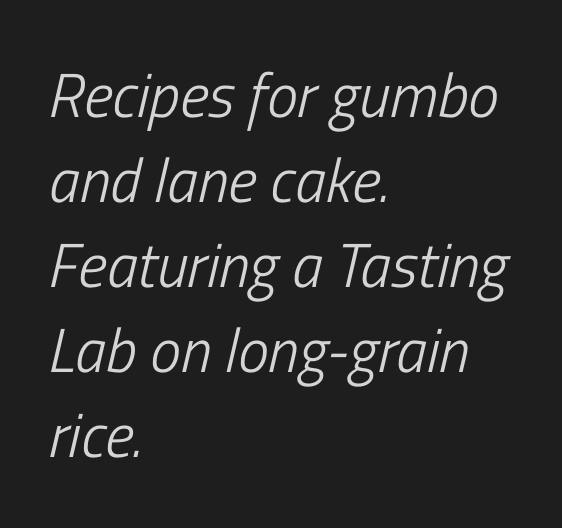
Q: Is the text bold? A: No.
Q: Is the text italic (slanted)? A: Yes, it leans right by about 13 degrees.
Q: Is the text underlined? A: No.
Q: How is the paragraph aligned? A: Left-aligned.
Q: Is the spacing between letters normal or unusually wide? A: Normal.
Q: Is the spacing between lines tight, normal or loose? A: Normal.
Q: Width (condensed, normal, or wide)? A: Condensed.
Q: Stroke contrast? A: Low.
Q: x-height? A: Medium.
Q: Monospaced? A: No.
